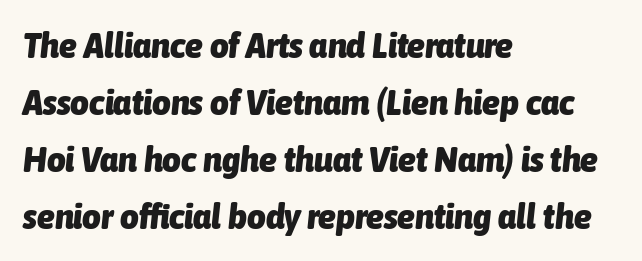
The face used here is proportionally spaced, like ordinary book or web type. This sample uses plain, unmodified letter spacing. Anything drawn beneath the words? Only blank space. The rows are spaced the way most documents space them. Horizontal alignment here is leftward, the default for most running prose. Strokes here are thick enough to call this a true bold.
